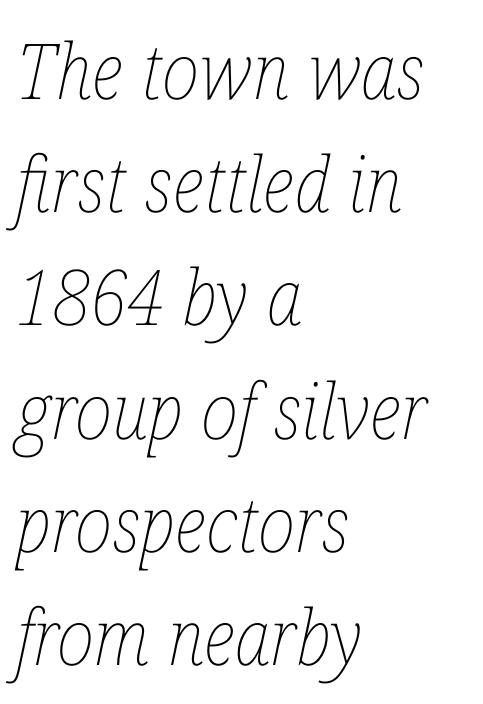
Q: Is the text bold? A: No.
Q: Is the text italic (slanted)? A: Yes, it leans right by about 12 degrees.
Q: Is the text underlined? A: No.
Q: How is the paragraph aligned? A: Left-aligned.
Q: Is the spacing between letters normal or unusually wide? A: Normal.
Q: Is the spacing between lines tight, normal or loose? A: Normal.
Q: Width (condensed, normal, or wide)? A: Condensed.
Q: Stroke contrast? A: Low.
Q: x-height? A: Medium.
Q: Monospaced? A: No.
